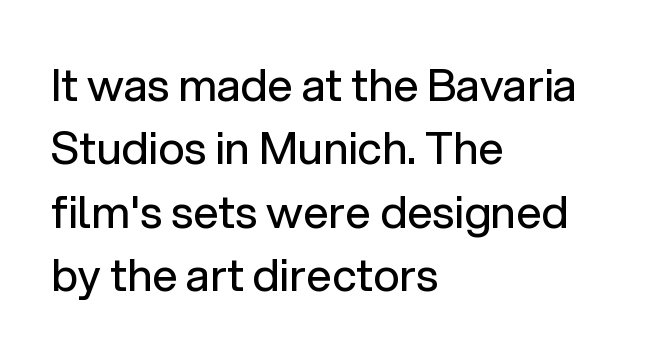
Whoever set this chose a conventional vertical rhythm. Underline: absent. No italicization has been applied; the sample stays upright. A light-to-regular cut is what we see here. Serifs: no, the terminals of the letterforms are clean.
